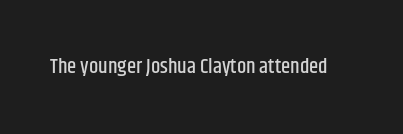
{"italic": "no", "underline": "no", "letter_spacing": "normal", "letter_spacing_em": 0.0, "glyph_px": 21}
